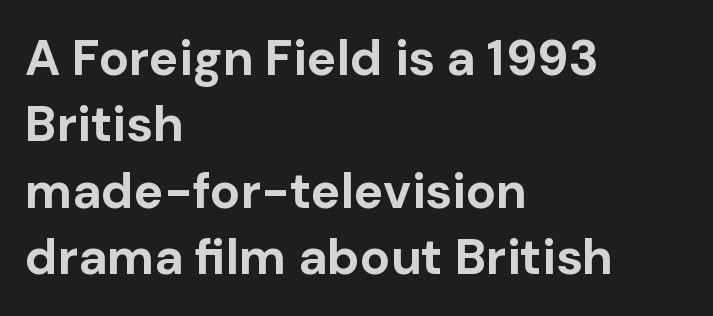
Q: Is the text bold? A: Yes.
Q: Is the text italic (slanted)? A: No, it is upright.
Q: Is the typeface a serif or a sans-serif typeface? A: Sans-serif.
Q: Is the text underlined? A: No.
Q: How is the paragraph aligned? A: Left-aligned.
Q: Is the spacing between letters normal or unusually wide? A: Normal.
Q: Is the spacing between lines tight, normal or loose? A: Normal.
Q: Width (condensed, normal, or wide)? A: Normal.
Q: Stroke contrast? A: Low.
Q: x-height? A: Medium.
Q: Monospaced? A: No.
